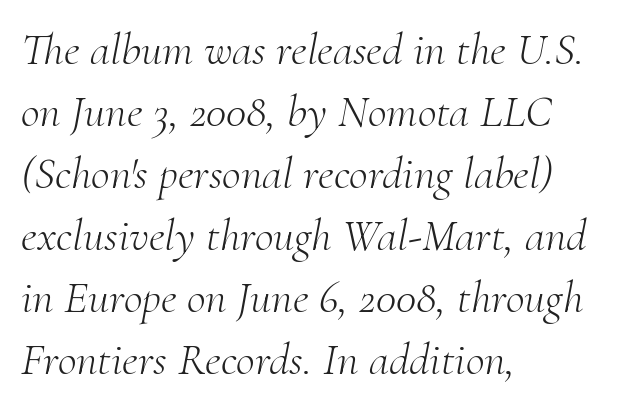
The image shows 46 px light serif type, italic (leaning right); set left-aligned, normal line spacing (1.35x), normal letter spacing, not underlined; medium stroke contrast and a small x-height.
